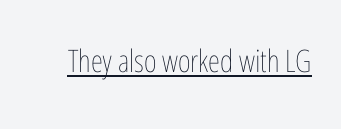
The image shows 31 px thin, condensed type, upright; set normal letter spacing, underlined; low stroke contrast and a medium x-height.
